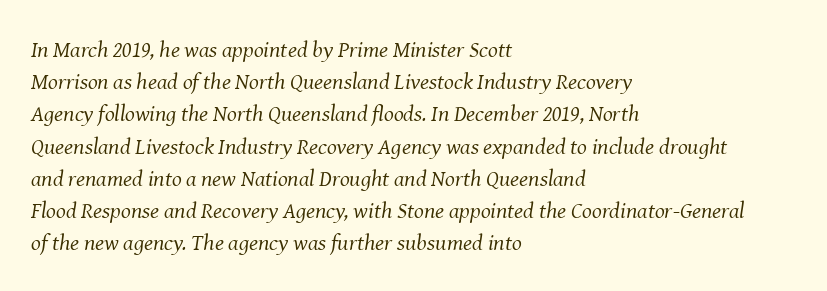
{"italic": "yes", "lean": "right", "slant_degrees": 8, "bold": "no", "underline": "no", "align": "left", "line_spacing": "normal", "line_spacing_ratio": 1.4, "letter_spacing": "normal", "letter_spacing_em": 0.0, "glyph_px": 23}
